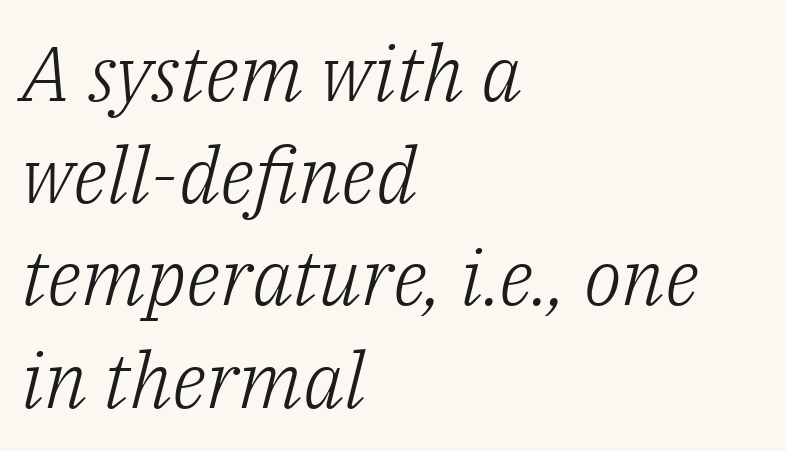
A clean baseline with only descenders dipping below it. Quick note: italic. Little horizontal feet cap the strokes, marking this as serif type. Is there much room between lines? A standard amount, neither cramped nor airy. The tracking reads as untouched default to a designer's eye. The cut favours lightness, reaching ordinary text weight at its darkest.
